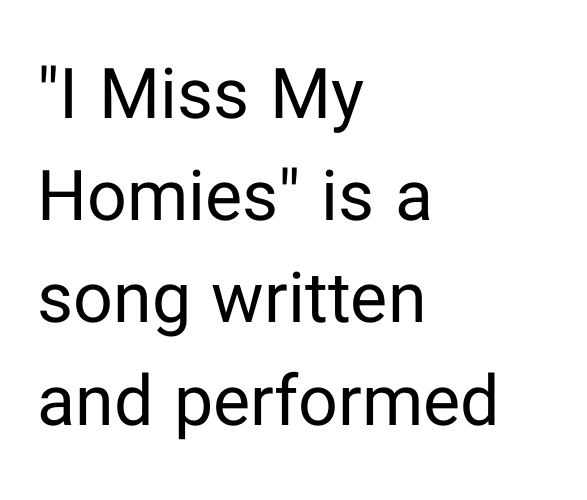
The image shows 70 px regular-weight sans-serif type, upright; set left-aligned, normal line spacing (1.46x), normal letter spacing, not underlined; low stroke contrast and a medium x-height.
